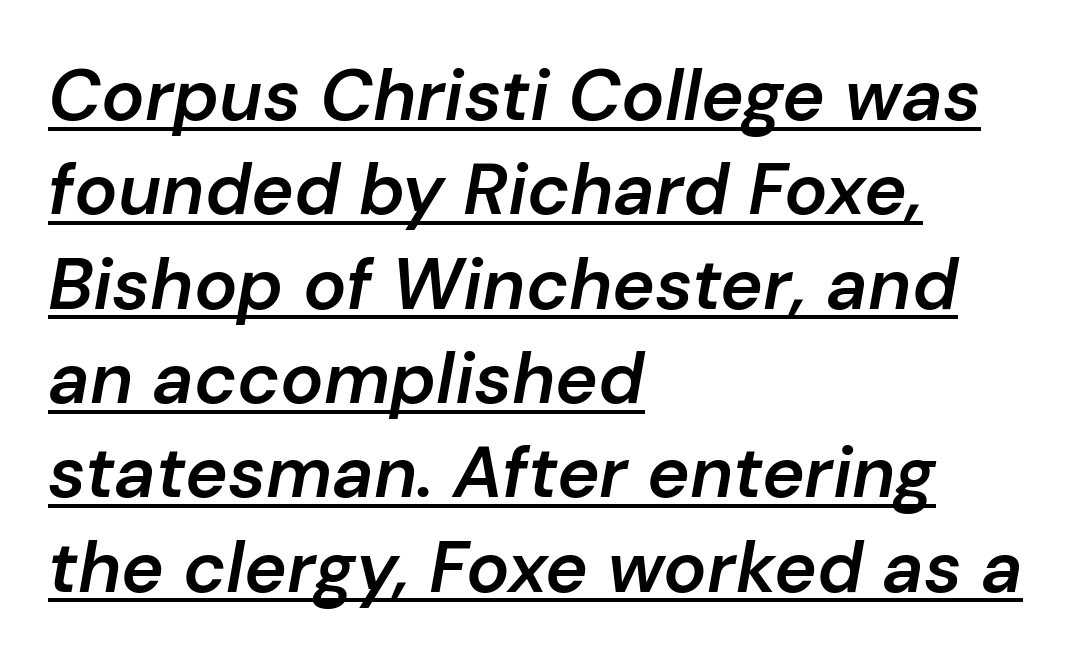
Q: Is the text bold? A: Semi-bold.
Q: Is the text italic (slanted)? A: Yes, it leans right by about 10 degrees.
Q: Is the text underlined? A: Yes.
Q: How is the paragraph aligned? A: Left-aligned.
Q: Is the spacing between letters normal or unusually wide? A: Normal.
Q: Is the spacing between lines tight, normal or loose? A: Normal.
Q: Width (condensed, normal, or wide)? A: Normal.
Q: Stroke contrast? A: Low.
Q: x-height? A: Medium.
Q: Monospaced? A: No.
